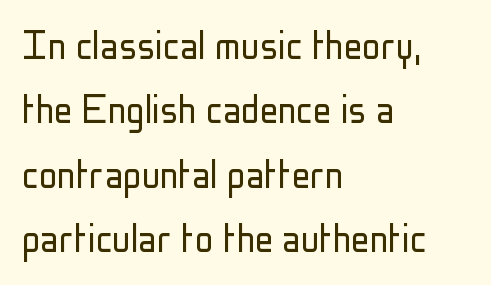
Evenly set lines give the paragraph a standard silhouette. A typesetter would label this face a sans. The letters look calm and open, with moderate or lighter stems. You could call the tracking neutral — neither tight nor loose.
